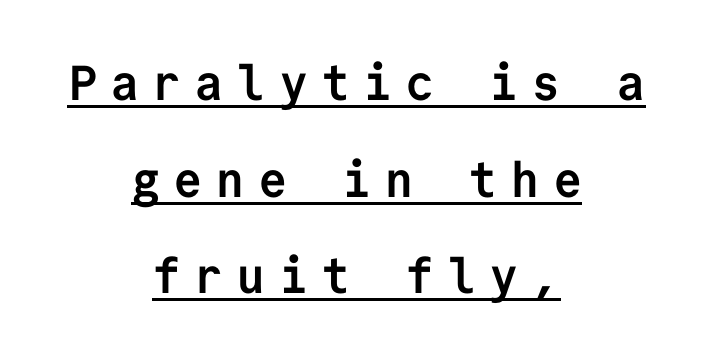
Posture: vertical. The passage shown is typeset with a sans-serif family. These lines have a slow, spaced-out rhythm from letter to letter. Teacher's note: observe the equal gaps on both sides — that is centered alignment. Students, this is bold: see how much ink each stroke carries. The specimen includes a rule beneath the text block's lines.
